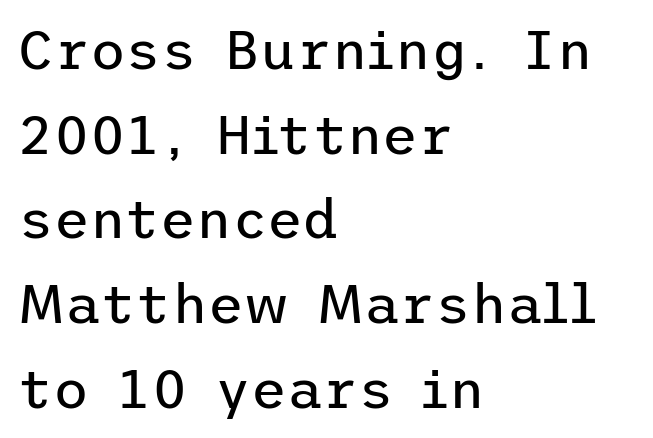
The type sits square on the baseline with zero lean. Does the copy run flush right? No — it runs flush left. A typesetter would call this leading conventional body-copy spacing. The gap between lines stays unmarked.
